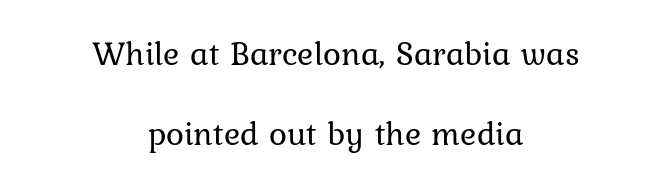
Posture: vertical. Anything drawn beneath the words? Only blank space. Is this a fixed-width face? No — the glyphs have proportional, varying widths. Vertical spacing — loose. The rag falls on both sides of this text block equally.
